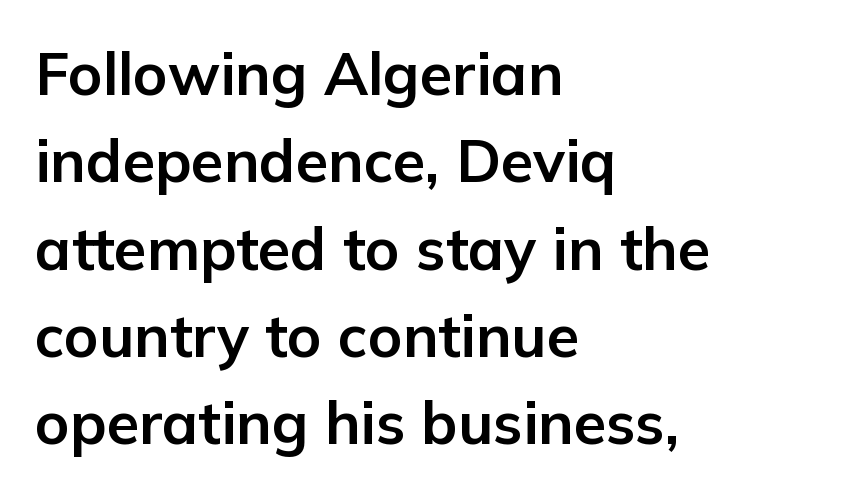
The type is set solid horizontally, with unmodified tracking. The baseline area is clear. Vertical spacing — default. You could not count columns in this text — the font is proportionally spaced. In terms of posture, this sample is upright. Is this a sans? Yes — the strokes have no serifs.
